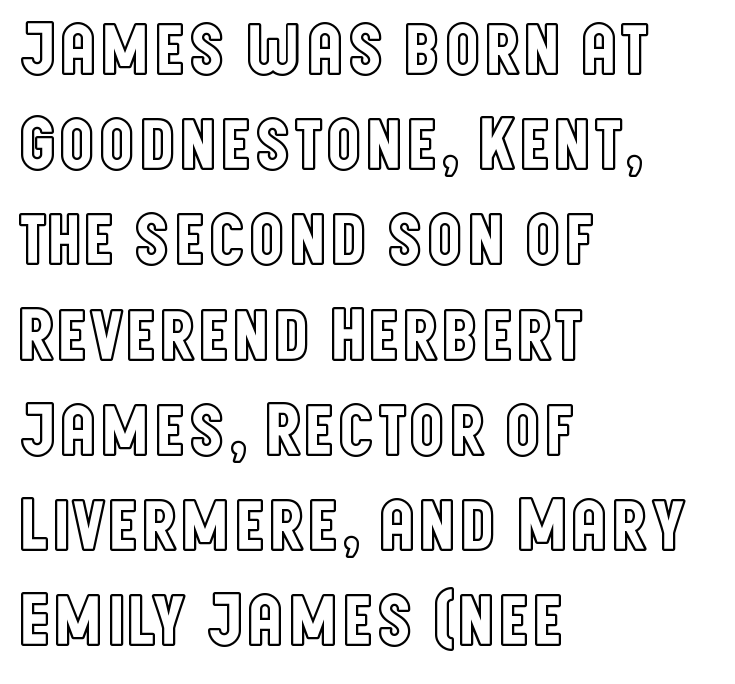
{"italic": "no", "width": "condensed", "x_height": "large", "monospaced": "no", "underline": "no", "align": "left", "line_spacing": "normal", "line_spacing_ratio": 1.27, "letter_spacing": "normal", "letter_spacing_em": 0.0, "glyph_px": 75}
